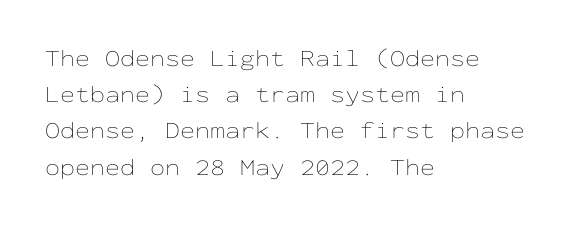
Default kerning and tracking; the words read as compact shapes. Tall strokes in this sample are plumb rather than angled. This rendering uses left alignment, leaving the right contour irregular. Students, observe: this is what conventionally led text looks like. Each stroke keeps to a modest, everyday thickness or less. Honestly, there is no underline to notice here at all.
